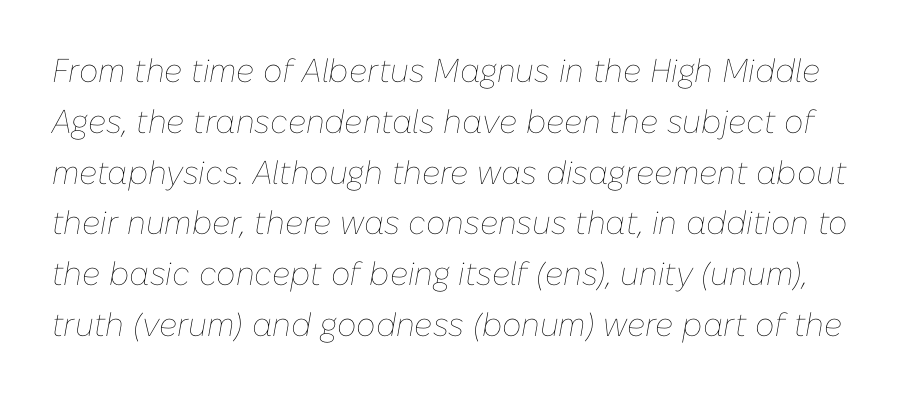
Q: Is the text bold? A: No.
Q: Is the text italic (slanted)? A: Yes, it leans right by about 10 degrees.
Q: Is the text underlined? A: No.
Q: Is the spacing between letters normal or unusually wide? A: Normal.
Q: Is the spacing between lines tight, normal or loose? A: Normal.
Q: Width (condensed, normal, or wide)? A: Normal.
Q: Stroke contrast? A: Low.
Q: x-height? A: Medium.
Q: Monospaced? A: No.
